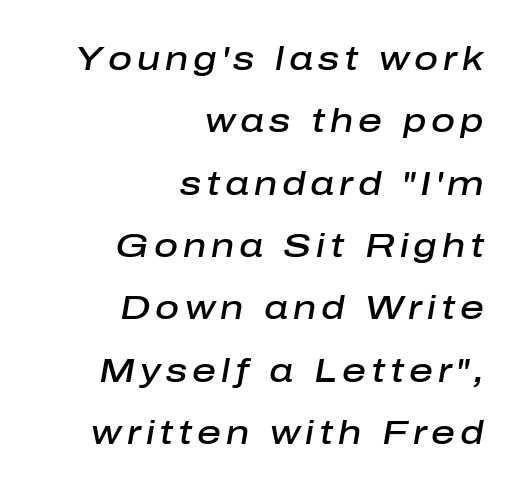
{"italic": "yes", "lean": "right", "slant_degrees": 10, "bold": "semi", "weight": "semibold", "width": "normal", "stroke_contrast": "low", "x_height": "medium", "monospaced": "no", "underline": "no", "align": "right", "line_spacing_ratio": 1.89, "glyph_px": 33}
